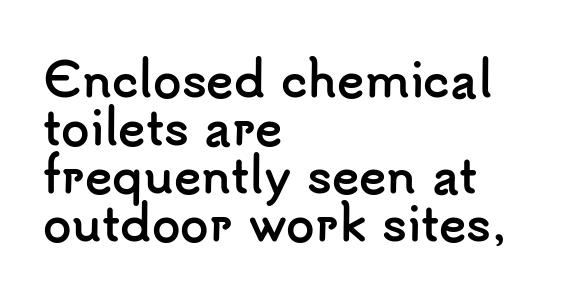
{"serif": "no", "italic": "no", "bold": "yes", "weight": "semibold", "width": "normal", "stroke_contrast": "low", "x_height": "small", "monospaced": "no", "underline": "no", "align": "left", "line_spacing": "tight", "line_spacing_ratio": 1.04, "letter_spacing": "normal", "letter_spacing_em": 0.0, "glyph_px": 46}
